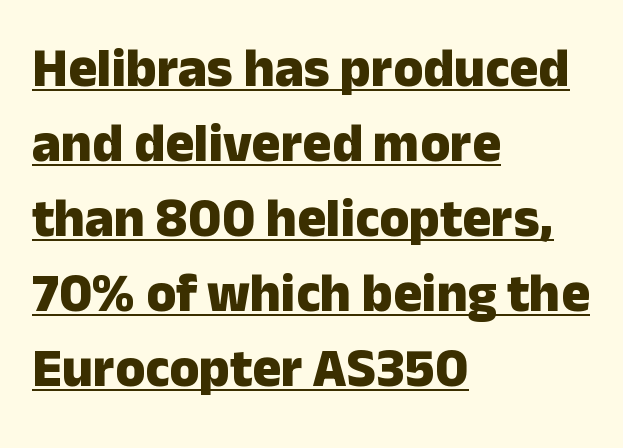
Typeset ragged right — the left edge is the straight one. How would I describe the line gaps? Plain and ordinary. Underlined type. No italicization has been applied; the sample stays upright. Here the designer chose a conventional face with non-uniform glyph widths. Typographic density is high because the face is bold.
